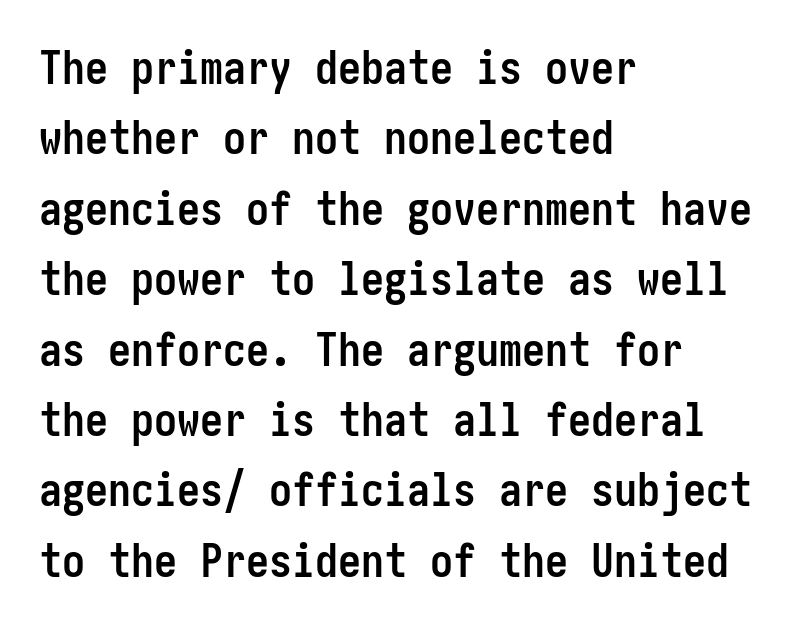
The image shows 46 px semibold, condensed sans-serif type, upright; set left-aligned, normal line spacing (1.53x), normal letter spacing, not underlined; low stroke contrast and a medium x-height.
